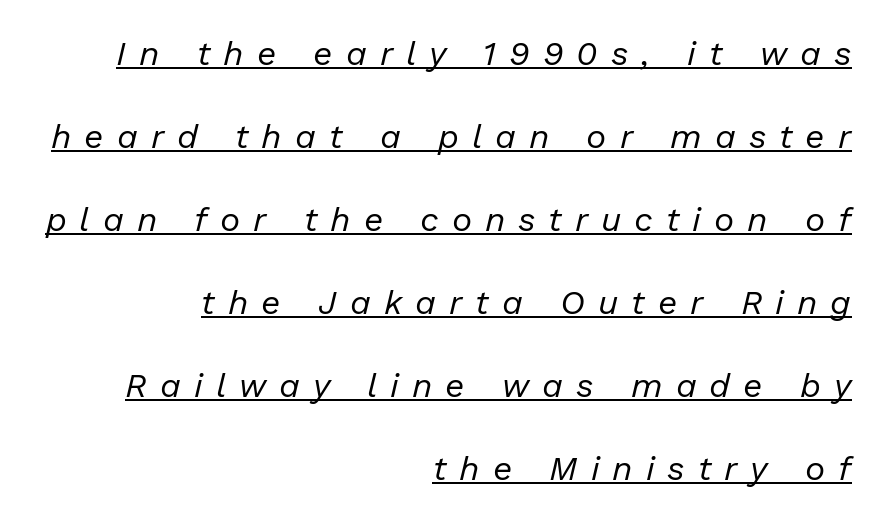
Q: Is the text bold? A: No.
Q: Is the text italic (slanted)? A: Yes, it leans right by about 13 degrees.
Q: Is the text underlined? A: Yes.
Q: How is the paragraph aligned? A: Right-aligned.
Q: Is the spacing between letters normal or unusually wide? A: Unusually wide.
Q: Is the spacing between lines tight, normal or loose? A: Loose.
Q: Width (condensed, normal, or wide)? A: Normal.
Q: Stroke contrast? A: Low.
Q: x-height? A: Medium.
Q: Monospaced? A: No.
